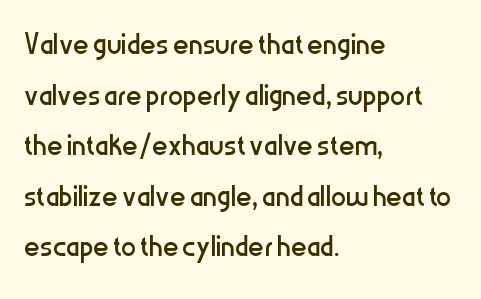
{"serif": "no", "italic": "no", "bold": "no", "weight": "regular", "width": "condensed", "stroke_contrast": "low", "x_height": "medium", "monospaced": "no", "underline": "no", "align": "left", "line_spacing": "normal", "line_spacing_ratio": 1.33, "letter_spacing": "normal", "letter_spacing_em": 0.0, "glyph_px": 38}
